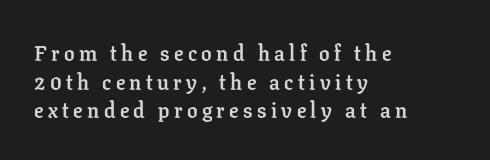
The image shows 21 px bold type, upright; set left-aligned, normal line spacing (1.36x), unusually wide letter spacing (+0.21 em), not underlined.
